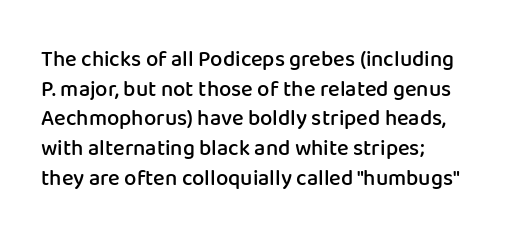
{"italic": "no", "bold": "semi", "underline": "no", "align": "left", "line_spacing": "normal", "line_spacing_ratio": 1.35, "letter_spacing": "normal", "letter_spacing_em": 0.0, "glyph_px": 22}
